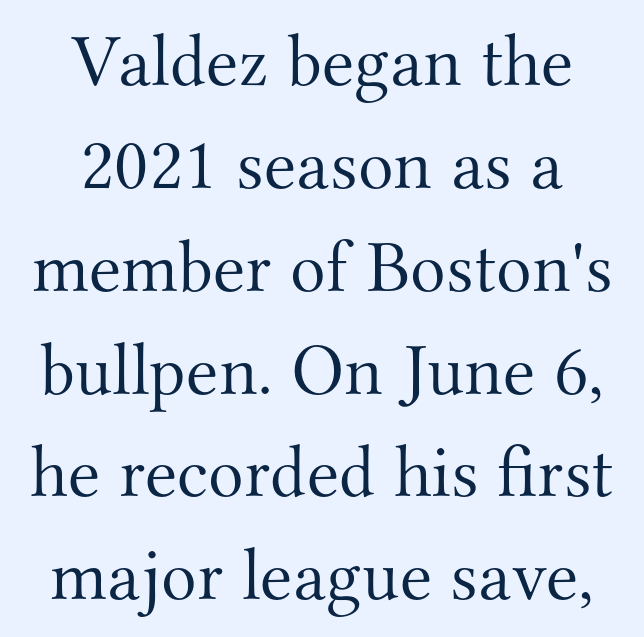
Q: Is the text bold? A: No.
Q: Is the text italic (slanted)? A: No, it is upright.
Q: Is the typeface a serif or a sans-serif typeface? A: Serif.
Q: Is the text underlined? A: No.
Q: How is the paragraph aligned? A: Centered.
Q: Is the spacing between letters normal or unusually wide? A: Normal.
Q: Is the spacing between lines tight, normal or loose? A: Normal.
Q: Width (condensed, normal, or wide)? A: Normal.
Q: Stroke contrast? A: Medium.
Q: x-height? A: Small.
Q: Monospaced? A: No.
